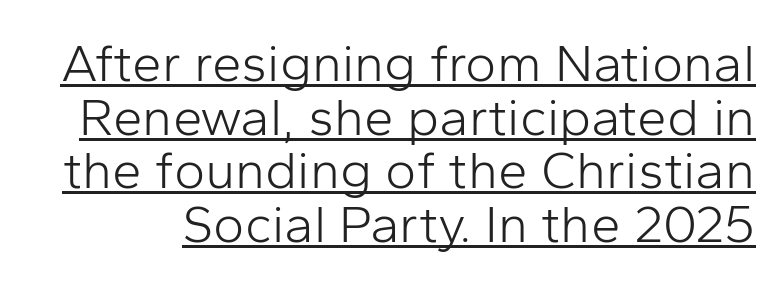
Q: Is the text bold? A: No.
Q: Is the text italic (slanted)? A: No, it is upright.
Q: Is the typeface a serif or a sans-serif typeface? A: Sans-serif.
Q: Is the text underlined? A: Yes.
Q: Is the spacing between letters normal or unusually wide? A: Normal.
Q: Is the spacing between lines tight, normal or loose? A: Tight.
Q: Width (condensed, normal, or wide)? A: Normal.
Q: Stroke contrast? A: Low.
Q: x-height? A: Medium.
Q: Monospaced? A: No.
